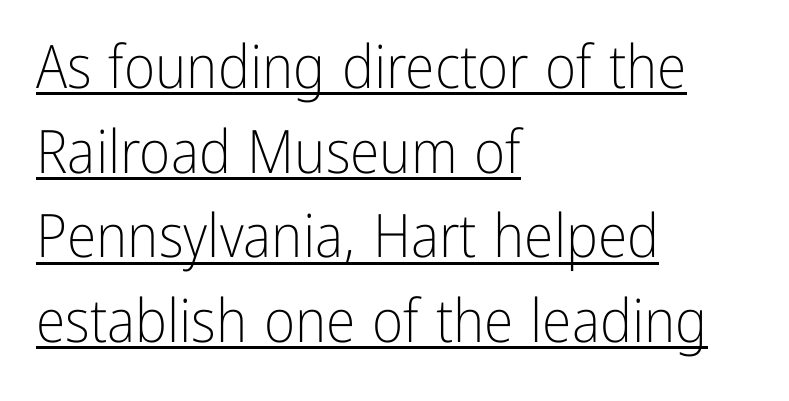
{"serif": "no", "italic": "no", "bold": "no", "weight": "light", "width": "condensed", "stroke_contrast": "low", "x_height": "medium", "monospaced": "no", "underline": "yes", "align": "left", "line_spacing": "normal", "line_spacing_ratio": 1.41, "letter_spacing": "normal", "letter_spacing_em": 0.0, "glyph_px": 60}
